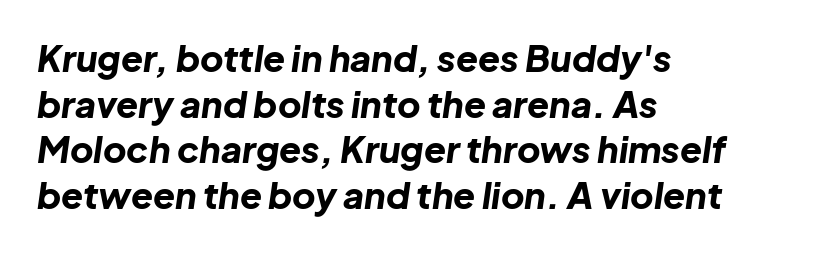
Q: Is the text bold? A: Yes.
Q: Is the text italic (slanted)? A: Yes, it leans right by about 8 degrees.
Q: Is the text underlined? A: No.
Q: How is the paragraph aligned? A: Left-aligned.
Q: Is the spacing between letters normal or unusually wide? A: Normal.
Q: Is the spacing between lines tight, normal or loose? A: Normal.
Q: Width (condensed, normal, or wide)? A: Normal.
Q: Stroke contrast? A: Low.
Q: x-height? A: Medium.
Q: Monospaced? A: No.
